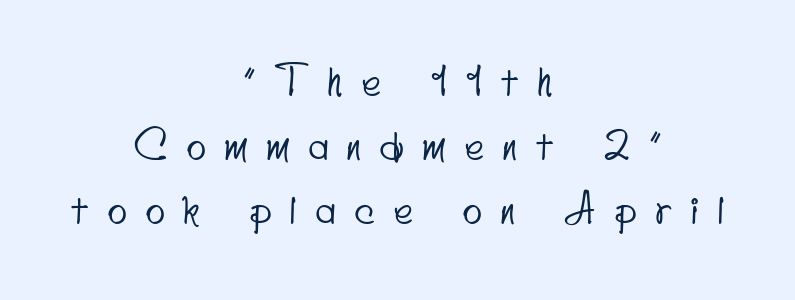
Q: Is the typeface a serif or a sans-serif typeface? A: Sans-serif.
Q: Is the text underlined? A: No.
Q: How is the paragraph aligned? A: Centered.
Q: Is the spacing between letters normal or unusually wide? A: Unusually wide.
Q: Is the spacing between lines tight, normal or loose? A: Normal.
Q: Width (condensed, normal, or wide)? A: Condensed.
Q: Stroke contrast? A: Low.
Q: x-height? A: Small.
Q: Monospaced? A: No.
